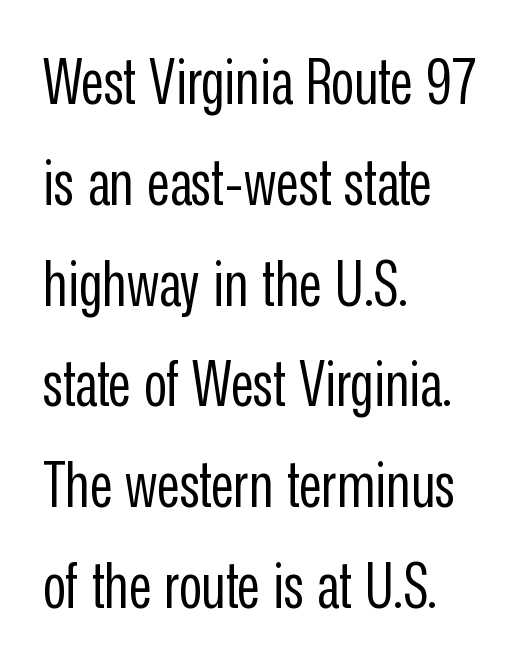
Q: Is the text bold? A: No.
Q: Is the text italic (slanted)? A: No, it is upright.
Q: Is the typeface a serif or a sans-serif typeface? A: Sans-serif.
Q: Is the text underlined? A: No.
Q: How is the paragraph aligned? A: Left-aligned.
Q: Is the spacing between letters normal or unusually wide? A: Normal.
Q: Is the spacing between lines tight, normal or loose? A: Normal.
Q: Width (condensed, normal, or wide)? A: Condensed.
Q: Stroke contrast? A: Low.
Q: x-height? A: Medium.
Q: Monospaced? A: No.
